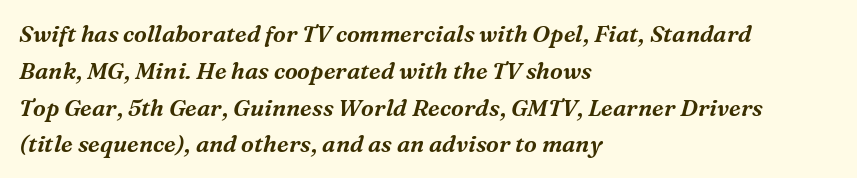
Q: Is the text italic (slanted)? A: Yes, it leans right by about 16 degrees.
Q: Is the text underlined? A: No.
Q: How is the paragraph aligned? A: Left-aligned.
Q: Is the spacing between letters normal or unusually wide? A: Normal.
Q: Is the spacing between lines tight, normal or loose? A: Normal.
